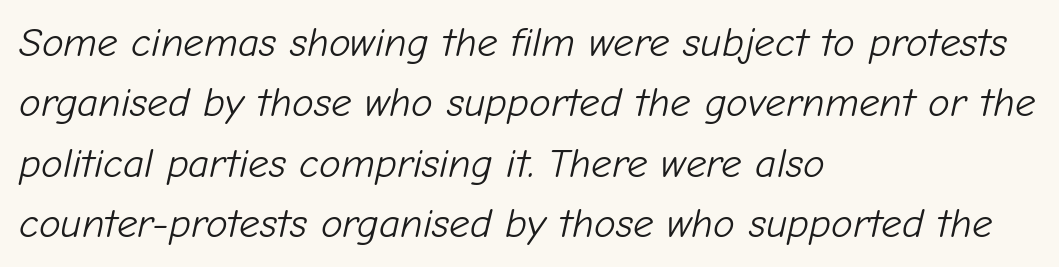
No heavy texture on the line: the type isn't bold. You could call the tracking neutral — neither tight nor loose. The glyphs look as if they've been sheared to an angle. The rag falls on the right side of this text block.
